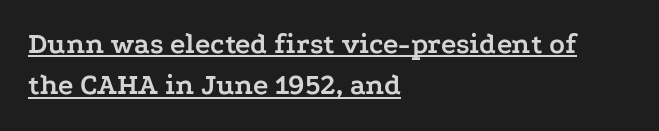
Honestly, the row spacing looks completely unremarkable. It's the straight-up-and-down kind of type. Each glyph is drawn with heavy, bold strokes. This rendering features underlined lettering.
